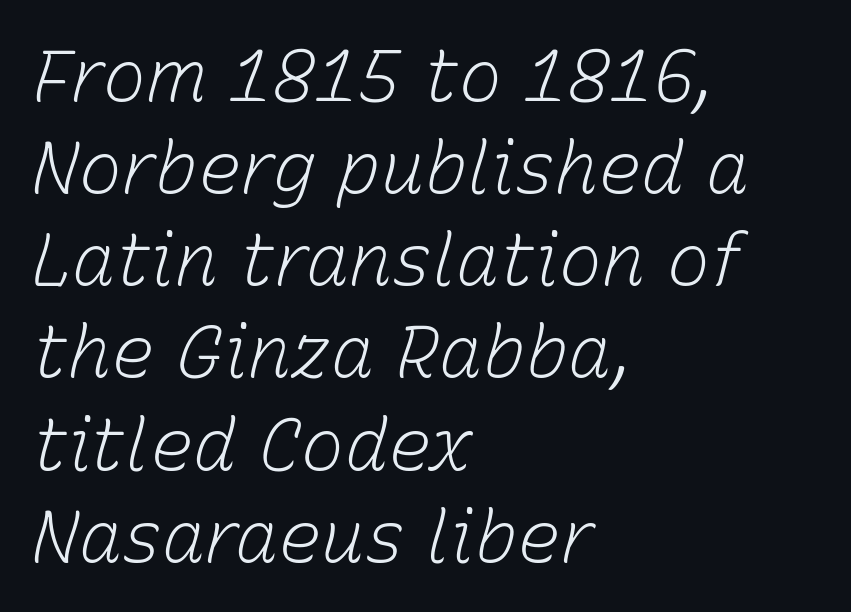
{"italic": "yes", "lean": "right", "slant_degrees": 15, "bold": "no", "weight": "light", "width": "normal", "stroke_contrast": "low", "x_height": "medium", "monospaced": "no", "underline": "no", "align": "left", "line_spacing": "normal", "line_spacing_ratio": 1.28, "letter_spacing": "normal", "letter_spacing_em": 0.0, "glyph_px": 72}
